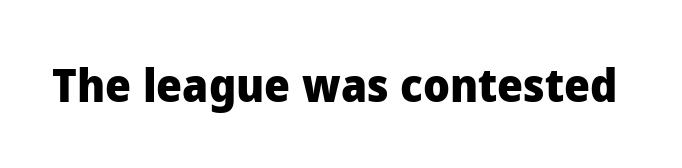
Q: Is the text bold? A: Yes.
Q: Is the text italic (slanted)? A: No, it is upright.
Q: Is the typeface a serif or a sans-serif typeface? A: Sans-serif.
Q: Is the text underlined? A: No.
Q: Is the spacing between letters normal or unusually wide? A: Normal.
Q: Width (condensed, normal, or wide)? A: Normal.
Q: Stroke contrast? A: Low.
Q: x-height? A: Medium.
Q: Monospaced? A: No.
